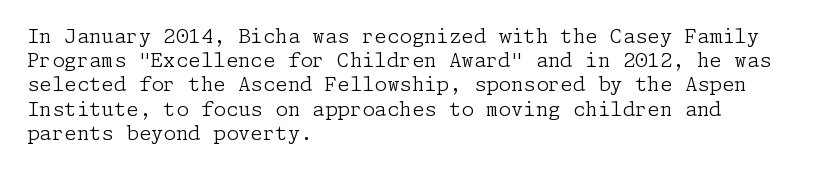
Tall strokes in this sample are plumb rather than angled. Decoration check: the copy has no underline. Words appear dense and cohesive because spacing is normal. The typesetter chose a ragged-right arrangement here.
